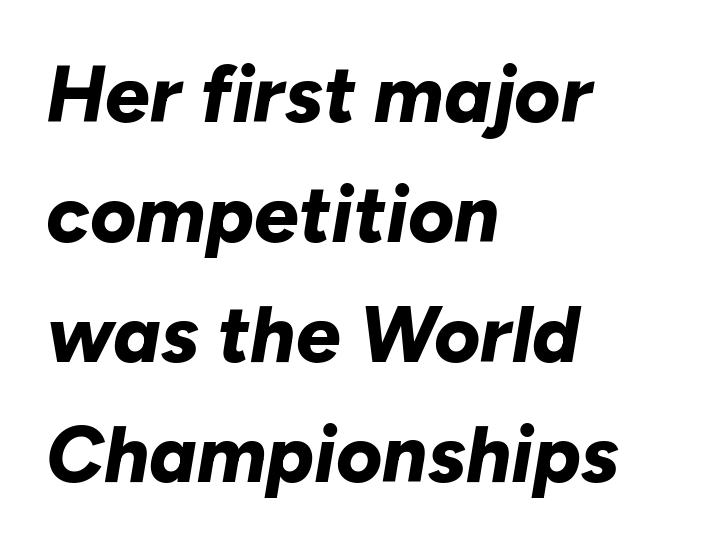
The setting favours the left margin, as ordinary paragraphs usually do. The strokes are fattened all the way to bold. The rendering uses natural spacing where letterforms have individual widths. Type without underlining. The rendering uses a moderate line-height, typical for paragraphs. Tracking value appears to be zero — textbook default spacing.
